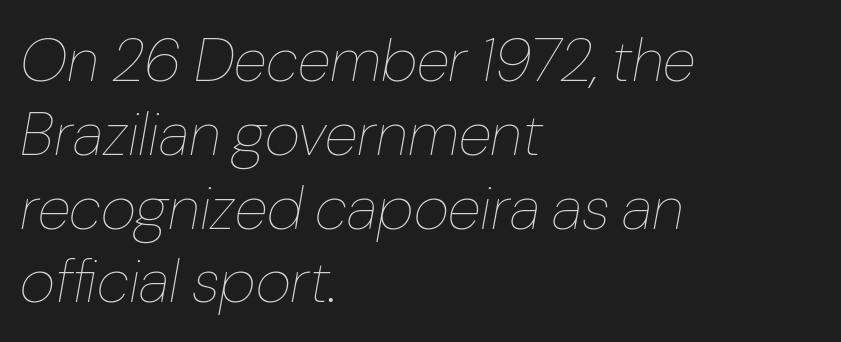
Q: Is the text bold? A: No.
Q: Is the text italic (slanted)? A: Yes, it leans right by about 10 degrees.
Q: Is the text underlined? A: No.
Q: How is the paragraph aligned? A: Left-aligned.
Q: Is the spacing between letters normal or unusually wide? A: Normal.
Q: Width (condensed, normal, or wide)? A: Normal.
Q: Stroke contrast? A: Low.
Q: x-height? A: Medium.
Q: Monospaced? A: No.
